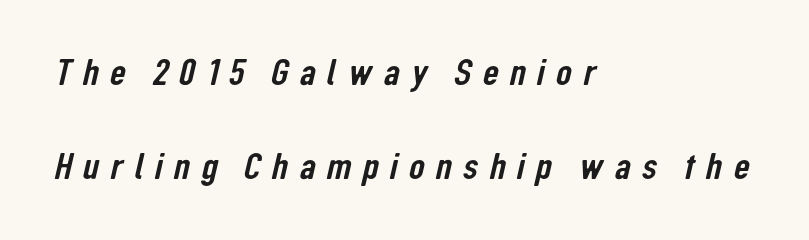
Q: Is the typeface a serif or a sans-serif typeface? A: Sans-serif.
Q: Is the text underlined? A: No.
Q: How is the paragraph aligned? A: Left-aligned.
Q: Is the spacing between letters normal or unusually wide? A: Unusually wide.
Q: Is the spacing between lines tight, normal or loose? A: Loose.
Q: Width (condensed, normal, or wide)? A: Condensed.
Q: Stroke contrast? A: Low.
Q: x-height? A: Medium.
Q: Monospaced? A: No.
